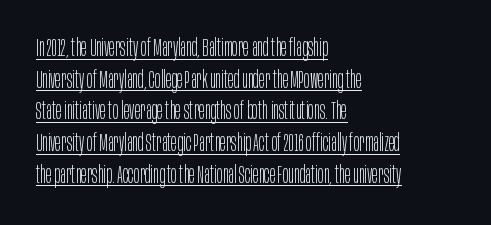
Spacing between characters is what you'd get straight out of the box. Reading down the column, the eye jumps a familiar distance to each next line. Students, observe the line beneath the letters — that is underlining. The weight would be labelled regular, book, light, or lighter still. The passage is arranged the way most books set body copy — flush left.
